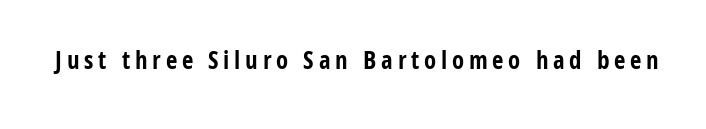
The image shows 25 px bold type, upright; set not underlined.
